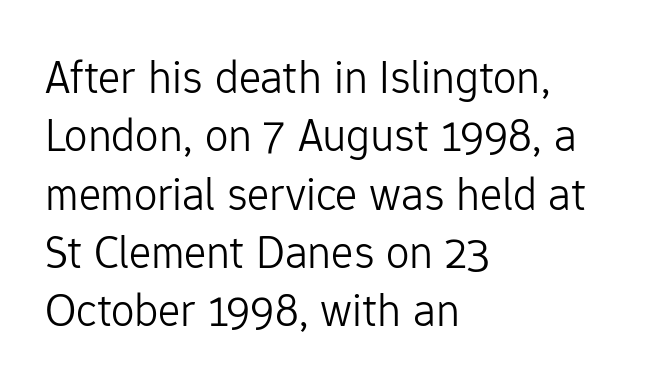
The image shows 47 px light sans-serif type, upright; set left-aligned, line spacing 1.24x, normal letter spacing, not underlined; low stroke contrast and a medium x-height.
